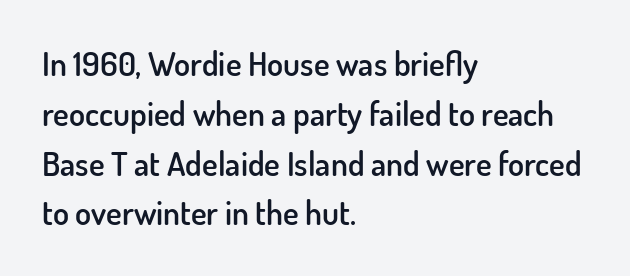
The font's upright variant was chosen for this text. This rendering uses left alignment, leaving the right contour irregular. This is sans-serif lettering, the kind often seen on screens and signage. The space directly below the letters is spotless.
